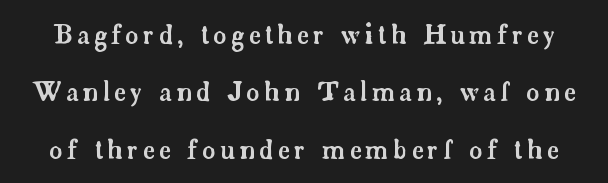
Q: Is the text italic (slanted)? A: No, it is upright.
Q: Is the text underlined? A: No.
Q: Is the spacing between lines tight, normal or loose? A: Loose.
